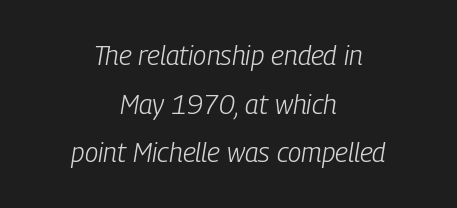
{"italic": "yes", "lean": "right", "slant_degrees": 9, "bold": "no", "underline": "no", "align": "center", "line_spacing_ratio": 1.8, "letter_spacing": "normal", "letter_spacing_em": 0.0, "glyph_px": 27}
